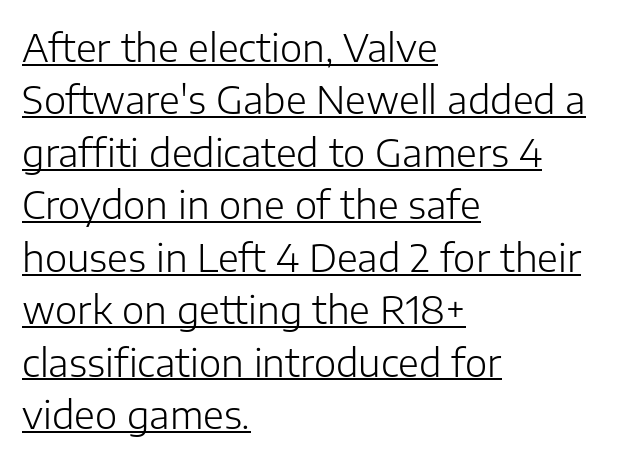
{"serif": "no", "italic": "no", "bold": "no", "weight": "light", "width": "normal", "stroke_contrast": "low", "x_height": "medium", "monospaced": "no", "underline": "yes", "align": "left", "line_spacing": "normal", "line_spacing_ratio": 1.38, "letter_spacing": "normal", "letter_spacing_em": 0.0, "glyph_px": 38}
